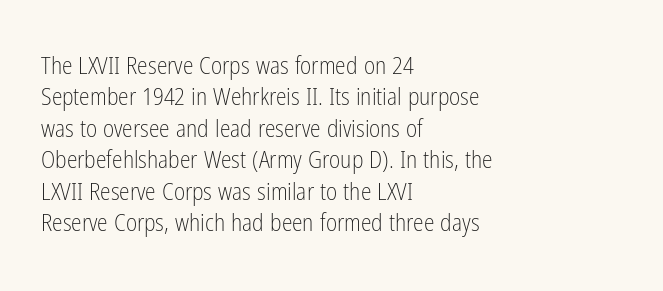
What stands out about the letter spacing? Nothing — it is the standard amount. Unmarked baselines from the first word to the last. The rendering anchors every line to the left-hand side. Regarding leading, the lines here are spaced in the standard way. Compared with a typical body face, this is equally light or lighter still. In terms of posture, this sample is upright.
